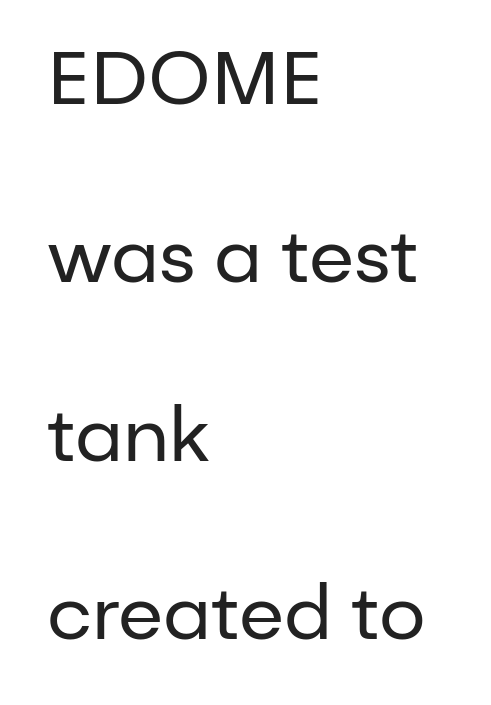
{"serif": "no", "italic": "no", "bold": "no", "weight": "regular", "width": "normal", "stroke_contrast": "low", "x_height": "medium", "monospaced": "no", "underline": "no", "align": "left", "line_spacing": "loose", "line_spacing_ratio": 2.41, "letter_spacing": "normal", "letter_spacing_em": 0.0, "glyph_px": 74}
